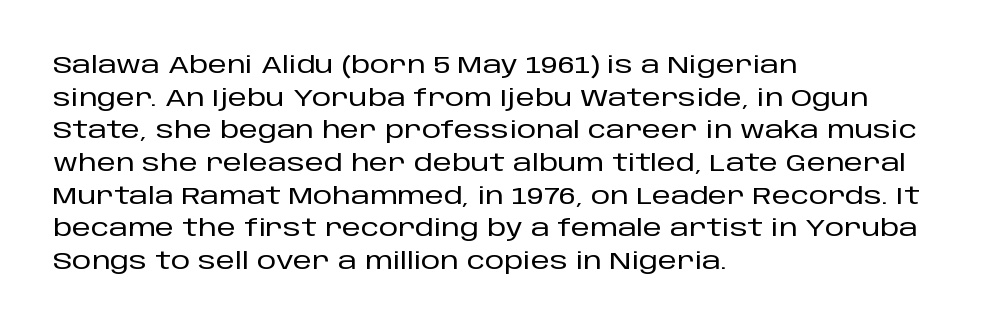
The image shows 24 px text type, upright; set left-aligned, normal line spacing (1.36x), normal letter spacing, not underlined.
